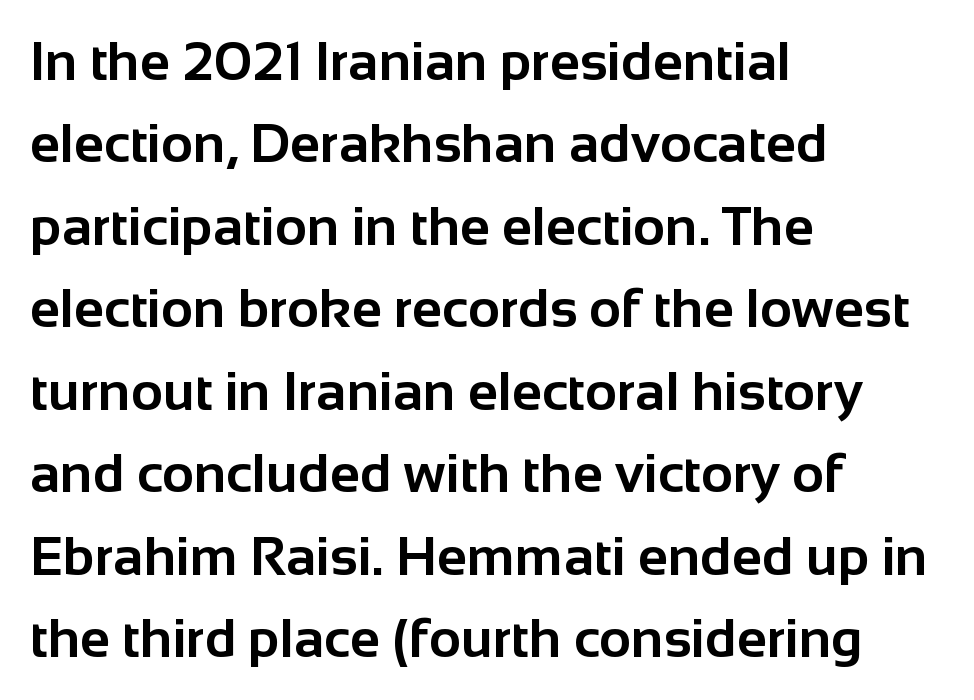
Q: Is the text bold? A: Yes.
Q: Is the text italic (slanted)? A: No, it is upright.
Q: Is the typeface a serif or a sans-serif typeface? A: Sans-serif.
Q: Is the text underlined? A: No.
Q: How is the paragraph aligned? A: Left-aligned.
Q: Is the spacing between letters normal or unusually wide? A: Normal.
Q: Is the spacing between lines tight, normal or loose? A: Normal.
Q: Width (condensed, normal, or wide)? A: Normal.
Q: Stroke contrast? A: Low.
Q: x-height? A: Medium.
Q: Monospaced? A: No.
